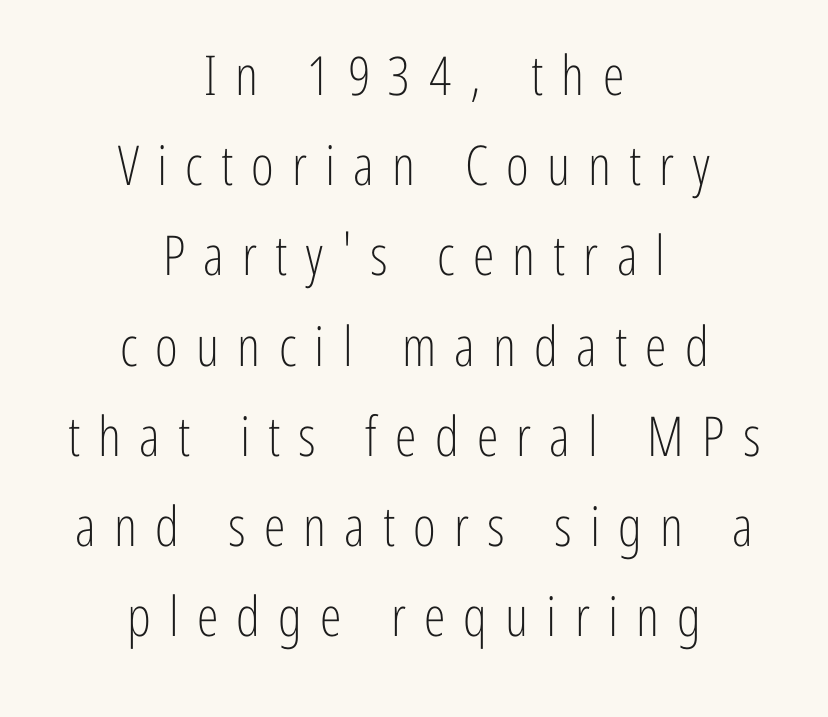
{"serif": "no", "italic": "no", "bold": "no", "weight": "light", "width": "condensed", "stroke_contrast": "low", "x_height": "medium", "monospaced": "no", "underline": "no", "align": "center", "line_spacing": "normal", "line_spacing_ratio": 1.64, "letter_spacing": "wide", "letter_spacing_em": 0.33, "glyph_px": 55}
